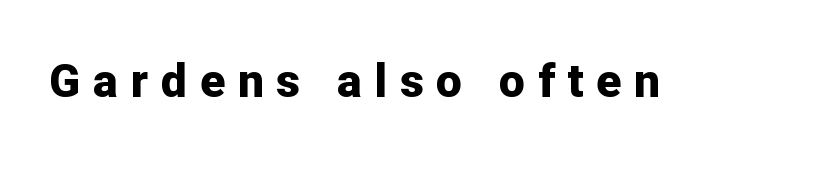
{"serif": "no", "italic": "no", "bold": "yes", "weight": "bold", "width": "normal", "stroke_contrast": "low", "x_height": "medium", "monospaced": "no", "underline": "no", "letter_spacing": "wide", "letter_spacing_em": 0.28, "glyph_px": 46}
